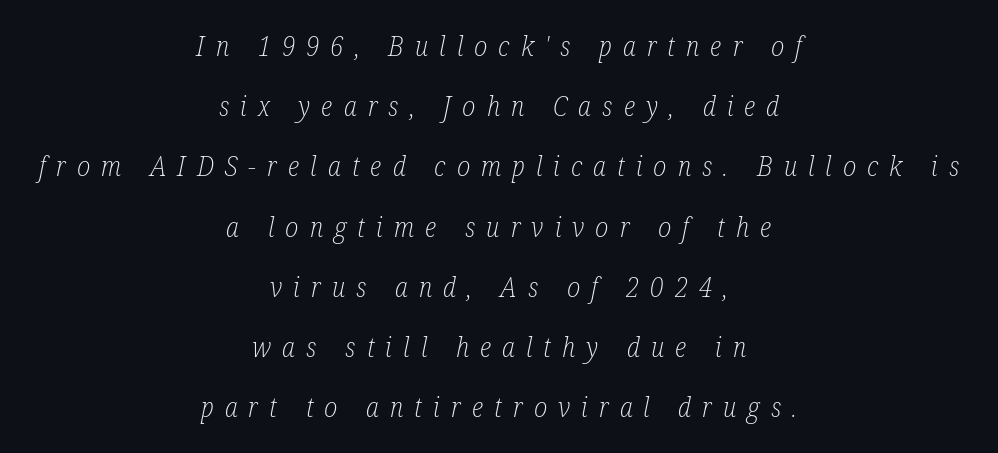
A great deal of white space separates one row of letters from the next. Compared with a typical body face, this is equally light or lighter still. A typesetter would mark this as italic. Tracking here is generous; glyphs stand well apart from one another.
